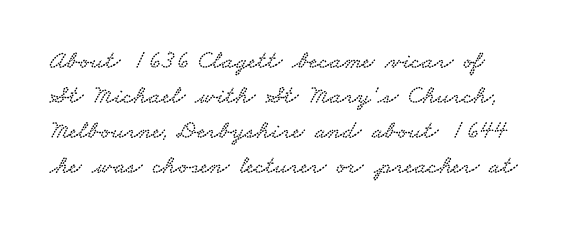
Rule under the text: the space is simply empty. Rows of type keep a routine distance in the vertical direction. Nobody touched the tracking dial on this one.
